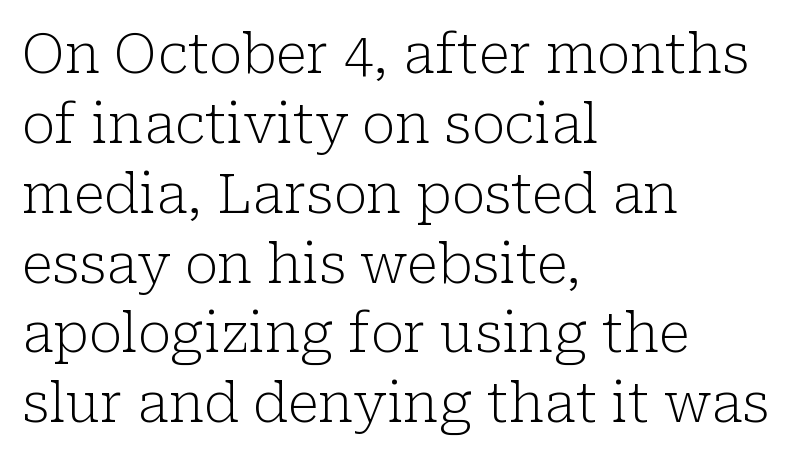
{"serif": "yes", "italic": "no", "bold": "no", "weight": "light", "width": "normal", "stroke_contrast": "low", "x_height": "medium", "monospaced": "no", "underline": "no", "align": "left", "line_spacing": "normal", "line_spacing_ratio": 1.27, "letter_spacing": "normal", "letter_spacing_em": 0.0, "glyph_px": 55}
